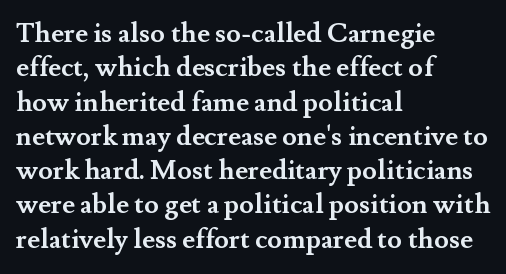
{"italic": "no", "bold": "yes", "underline": "no", "align": "left", "line_spacing": "normal", "line_spacing_ratio": 1.27, "letter_spacing": "normal", "letter_spacing_em": 0.0, "glyph_px": 27}
